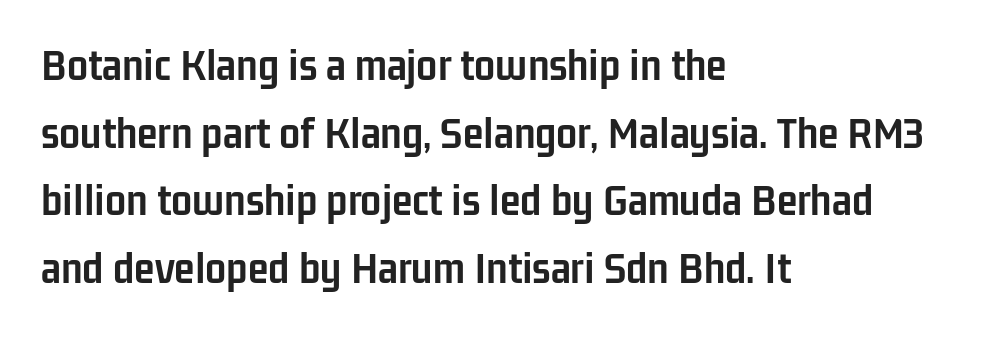
The image shows 47 px semibold, condensed sans-serif type, upright; set left-aligned, normal line spacing (1.44x), normal letter spacing, not underlined; low stroke contrast and a medium x-height.
